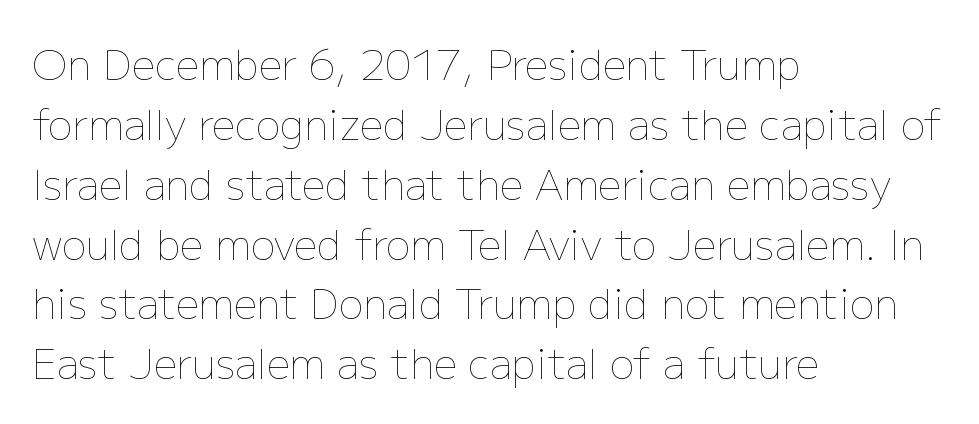
Bare-footed words on every line. Ink coverage per letter is moderate at most. In CSS terms this would be text-align: left. Glyph-to-glyph distance matches everyday printed text. Does the lettering tilt? It doesn't — this is upright.
